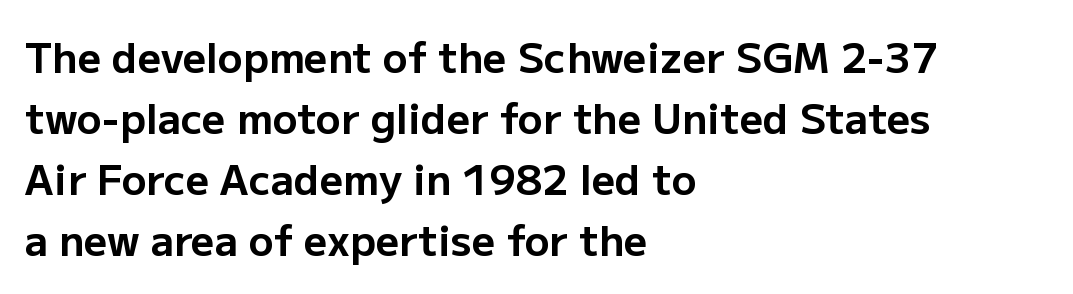
Q: Is the text bold? A: Yes.
Q: Is the text italic (slanted)? A: No, it is upright.
Q: Is the typeface a serif or a sans-serif typeface? A: Sans-serif.
Q: Is the text underlined? A: No.
Q: How is the paragraph aligned? A: Left-aligned.
Q: Is the spacing between letters normal or unusually wide? A: Normal.
Q: Is the spacing between lines tight, normal or loose? A: Normal.
Q: Width (condensed, normal, or wide)? A: Normal.
Q: Stroke contrast? A: Low.
Q: x-height? A: Medium.
Q: Monospaced? A: No.
